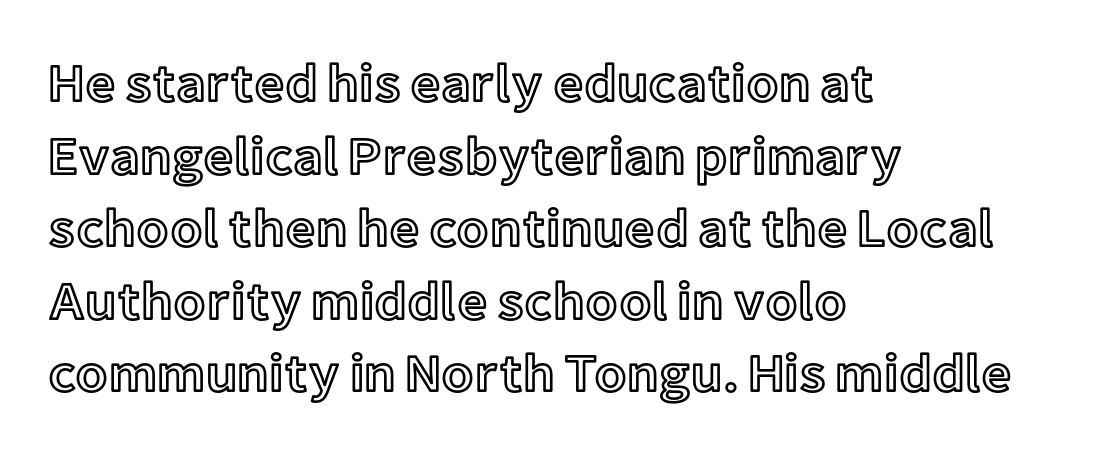
The setting favours the left margin, as ordinary paragraphs usually do. The gaps between neighbouring characters are ordinary and unremarkable. Compared with typical paragraphs, the rows here are spaced about the same. Descenders are the only things crossing below the line.
